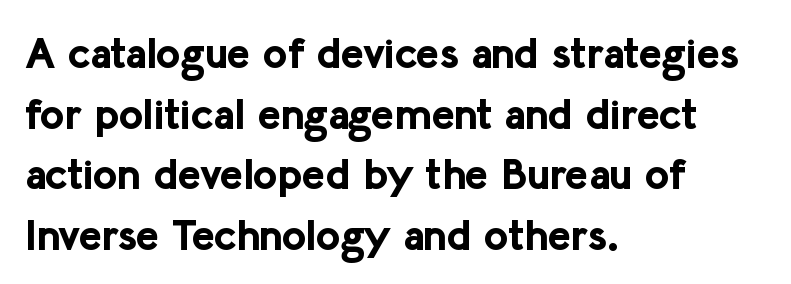
Has an underline been added? It has not. No extra tracking has been applied to these lines. In terms of leading, this rendering sits right in the middle. Examine the stroke ends and you'll find no serifs. Left-aligned paragraph, ragged on the right.
